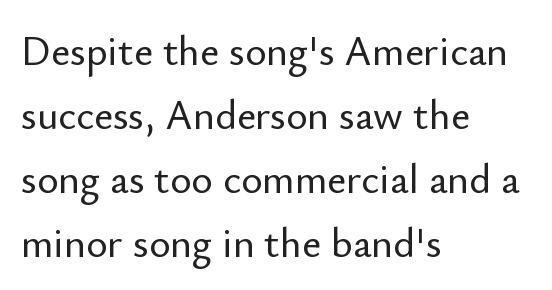
{"serif": "no", "italic": "no", "width": "normal", "stroke_contrast": "low", "x_height": "small", "monospaced": "no", "underline": "no", "align": "left", "line_spacing": "normal", "line_spacing_ratio": 1.56, "letter_spacing": "normal", "letter_spacing_em": 0.0, "glyph_px": 41}
